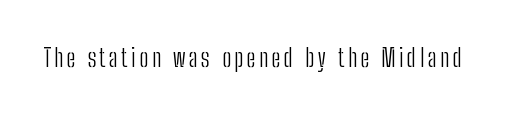
Only glyphs here, with clear space below each row. Posture: upright roman. The font is comparable to plain body text, perhaps lighter.
